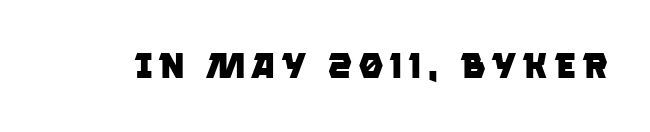
{"serif": "no", "bold": "yes", "weight": "heavy", "width": "normal", "stroke_contrast": "low", "x_height": "large", "monospaced": "no", "underline": "no", "glyph_px": 36}
